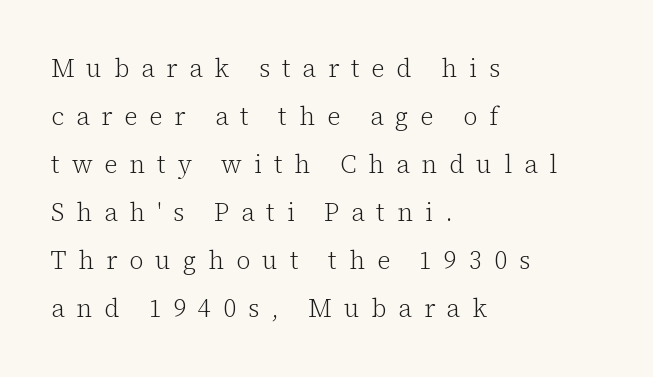
Q: Is the text bold? A: No.
Q: Is the text italic (slanted)? A: No, it is upright.
Q: Is the text underlined? A: No.
Q: How is the paragraph aligned? A: Left-aligned.
Q: Is the spacing between letters normal or unusually wide? A: Unusually wide.
Q: Is the spacing between lines tight, normal or loose? A: Loose.
